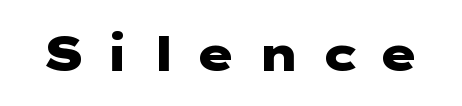
{"serif": "no", "italic": "no", "bold": "yes", "weight": "heavy", "width": "wide", "stroke_contrast": "low", "x_height": "medium", "underline": "no", "letter_spacing": "wide", "letter_spacing_em": 0.41, "glyph_px": 48}
